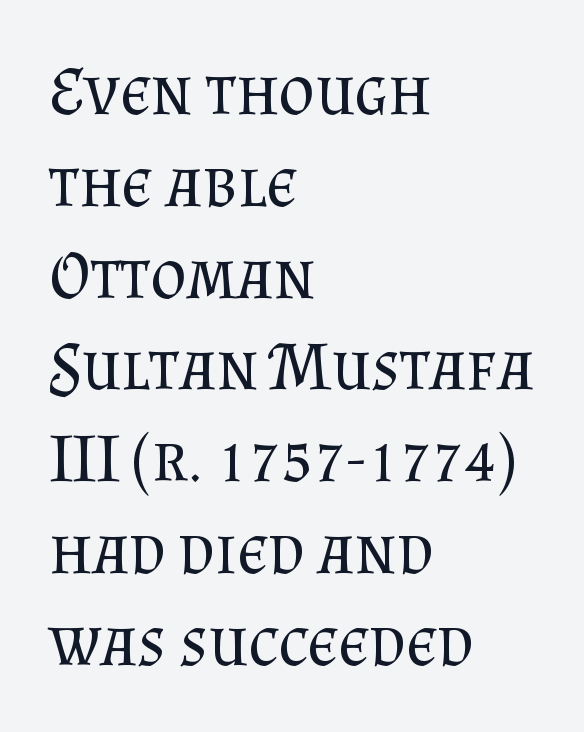
Q: Is the text bold? A: No.
Q: Is the text italic (slanted)? A: No, it is upright.
Q: Is the typeface a serif or a sans-serif typeface? A: Serif.
Q: Is the text underlined? A: No.
Q: How is the paragraph aligned? A: Left-aligned.
Q: Is the spacing between letters normal or unusually wide? A: Normal.
Q: Is the spacing between lines tight, normal or loose? A: Normal.
Q: Width (condensed, normal, or wide)? A: Normal.
Q: Stroke contrast? A: Medium.
Q: x-height? A: Small.
Q: Monospaced? A: No.
